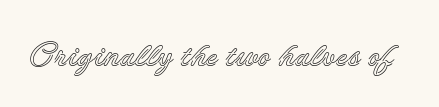
Type without underlining. This sample uses plain, unmodified letter spacing. The letters advance in unequal steps, a hallmark of proportional type.
